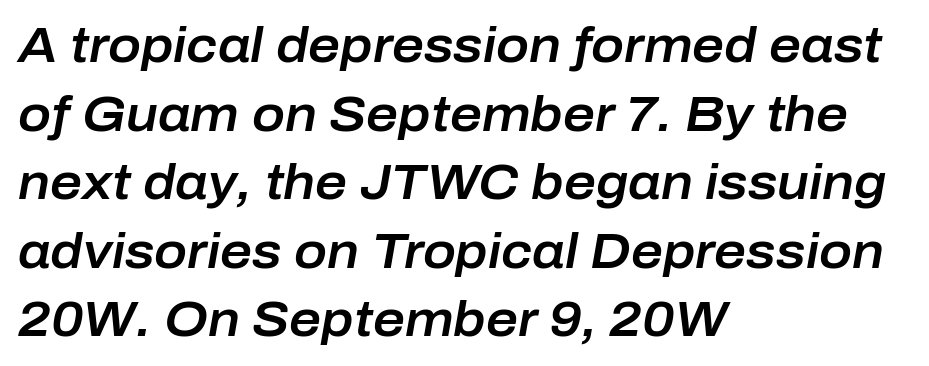
Q: Is the text italic (slanted)? A: Yes, it leans right by about 10 degrees.
Q: Is the text underlined? A: No.
Q: How is the paragraph aligned? A: Left-aligned.
Q: Is the spacing between letters normal or unusually wide? A: Normal.
Q: Is the spacing between lines tight, normal or loose? A: Normal.
Q: Width (condensed, normal, or wide)? A: Normal.
Q: Stroke contrast? A: Low.
Q: x-height? A: Medium.
Q: Monospaced? A: No.
